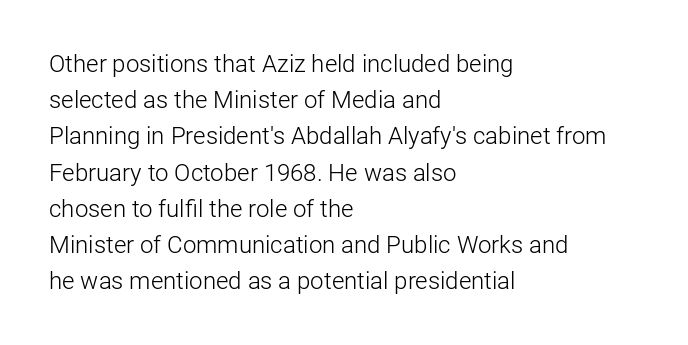
{"italic": "no", "bold": "no", "underline": "no", "align": "left", "line_spacing": "normal", "line_spacing_ratio": 1.51, "letter_spacing": "normal", "letter_spacing_em": 0.0, "glyph_px": 24}
